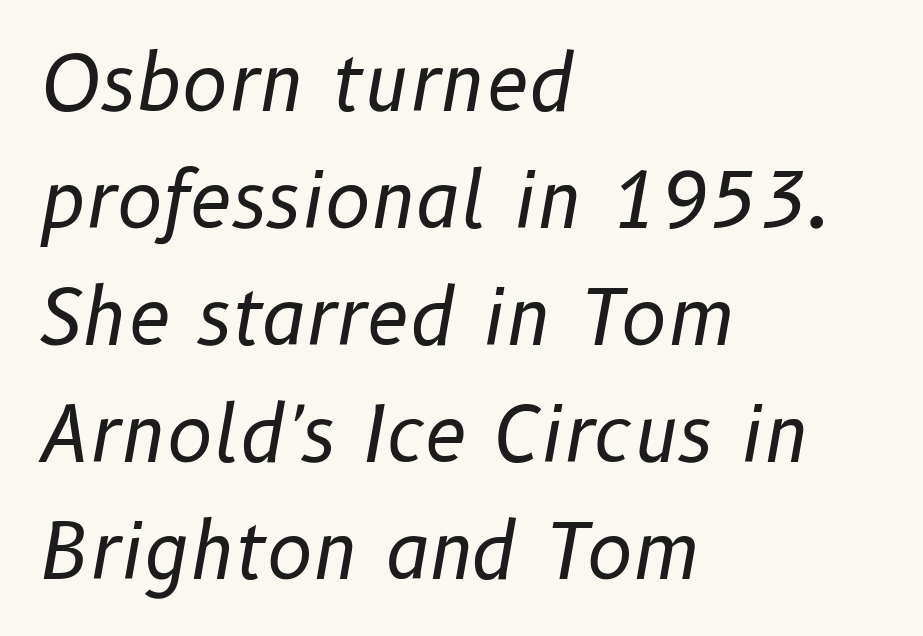
The letters advance in unequal steps, a hallmark of proportional type. Counters stay open thanks to moderate or lighter strokes. Decoration check: the copy has no underline. Look at the tracking — it's just the regular setting, nothing added.
